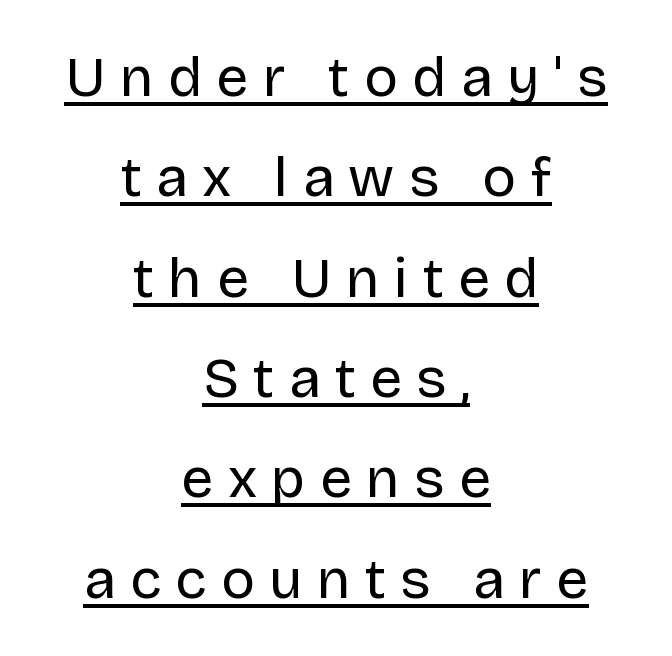
{"serif": "no", "italic": "no", "bold": "no", "weight": "regular", "width": "normal", "stroke_contrast": "low", "x_height": "large", "monospaced": "no", "underline": "yes", "align": "center", "line_spacing_ratio": 1.76, "letter_spacing": "wide", "letter_spacing_em": 0.25, "glyph_px": 57}
